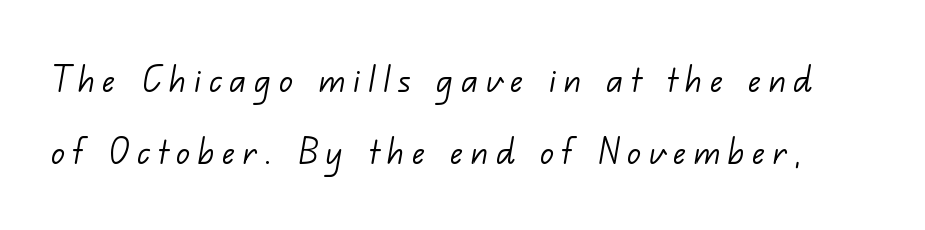
Q: Is the text bold? A: No.
Q: Is the typeface a serif or a sans-serif typeface? A: Sans-serif.
Q: Is the text underlined? A: No.
Q: Width (condensed, normal, or wide)? A: Normal.
Q: Stroke contrast? A: Low.
Q: x-height? A: Small.
Q: Monospaced? A: No.
